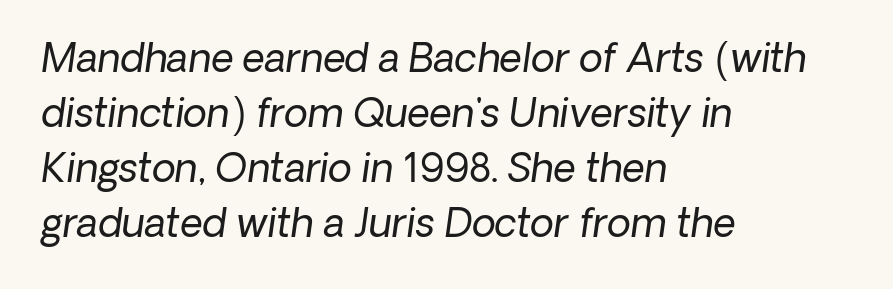
Characters follow at the spacing the type designer built in. Ink coverage per letter is moderate at most. The leading is moderate, giving the passage an even texture. This is sans-serif lettering, the kind often seen on screens and signage. Teacher's note: observe the even left margin — that is flush-left alignment. This sample has the flowing, uneven cadence of proportional lettering.
